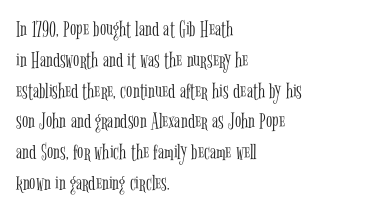
{"italic": "no", "bold": "no", "underline": "no", "align": "left", "line_spacing": "normal", "line_spacing_ratio": 1.34, "letter_spacing": "normal", "letter_spacing_em": 0.0, "glyph_px": 23}
